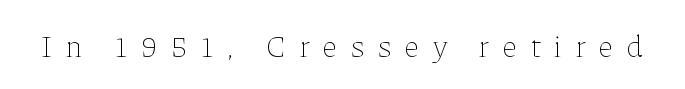
Characters remain perfectly vertical along every line. The passage shown is not underscored anywhere. The tracking reads as deliberately expanded to a designer's eye. The font sits on the lighter half of the weight spectrum, regular included.
